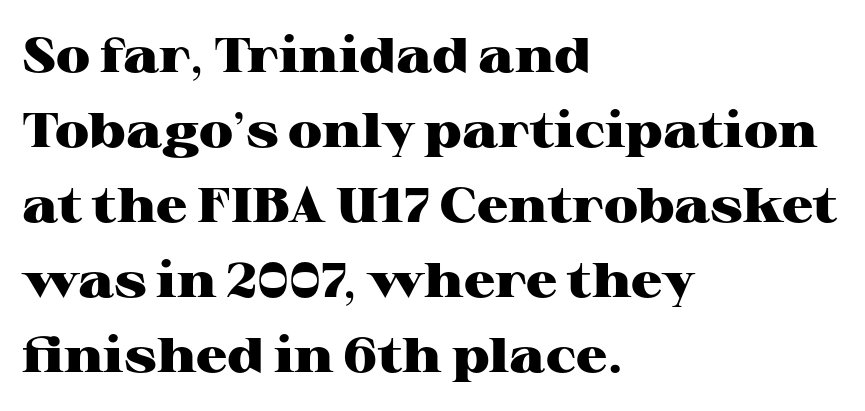
{"serif": "yes", "italic": "no", "bold": "yes", "weight": "heavy", "width": "wide", "stroke_contrast": "high", "x_height": "medium", "monospaced": "no", "underline": "no", "align": "left", "line_spacing": "normal", "line_spacing_ratio": 1.53, "letter_spacing": "normal", "letter_spacing_em": 0.0, "glyph_px": 49}
